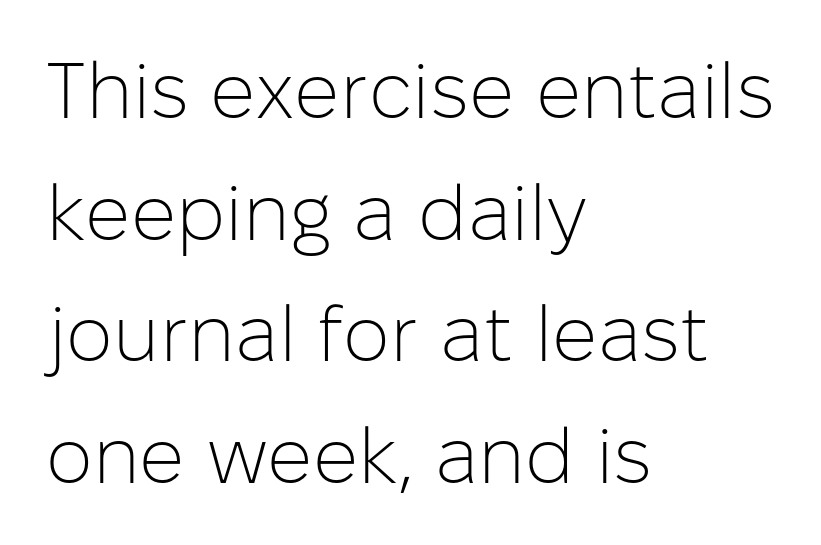
Regarding leading, the lines here are spaced in the standard way. Spacing between characters is what you'd get straight out of the box. Tall strokes in this sample are plumb rather than angled. Leftover space on each line is placed entirely after the last word. Nothing heavy about these letters — not bold at all. This sample has the flowing, uneven cadence of proportional lettering.
